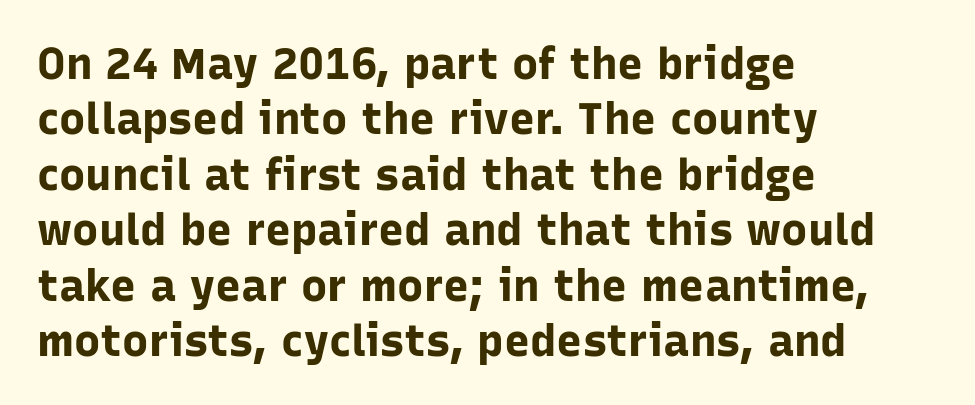
The image shows 44 px bold sans-serif type, upright; set left-aligned, normal line spacing (1.26x), normal letter spacing, not underlined; low stroke contrast and a medium x-height.
